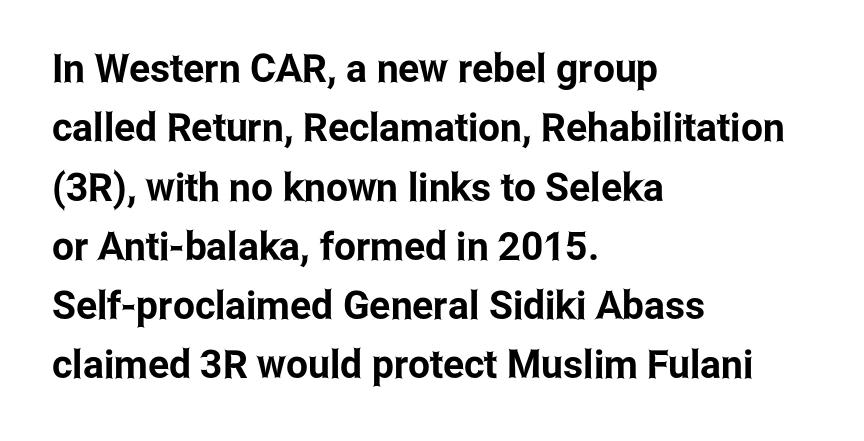
Q: Is the text italic (slanted)? A: No, it is upright.
Q: Is the typeface a serif or a sans-serif typeface? A: Sans-serif.
Q: Is the text underlined? A: No.
Q: How is the paragraph aligned? A: Left-aligned.
Q: Is the spacing between letters normal or unusually wide? A: Normal.
Q: Is the spacing between lines tight, normal or loose? A: Normal.
Q: Width (condensed, normal, or wide)? A: Condensed.
Q: Stroke contrast? A: Low.
Q: x-height? A: Medium.
Q: Monospaced? A: No.
